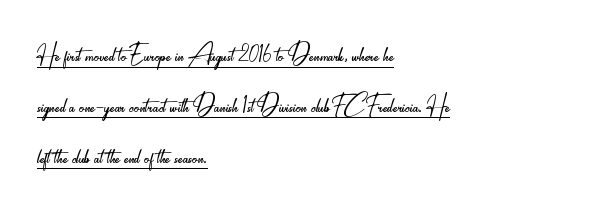
{"serif": "no", "bold": "no", "weight": "light", "width": "condensed", "stroke_contrast": "low", "x_height": "small", "monospaced": "no", "underline": "yes", "align": "left", "line_spacing": "normal", "line_spacing_ratio": 1.54, "letter_spacing": "normal", "letter_spacing_em": 0.0, "glyph_px": 33}
